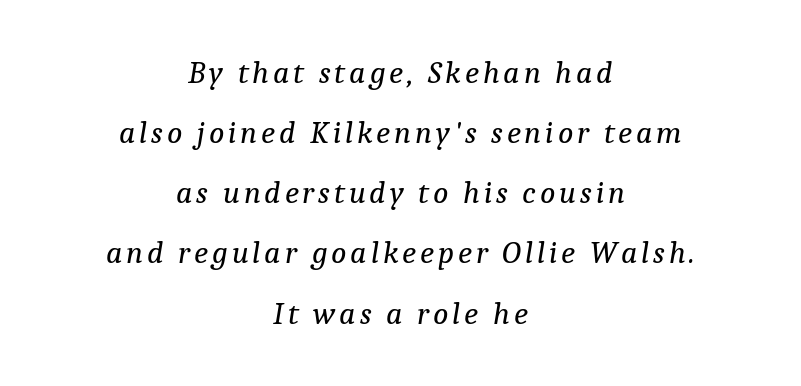
This sample uses a serif face. Italic: yes, the glyphs are oblique. Descenders are the only things crossing below the line. Looks like regular typesetting: each glyph gets only the width it needs. The paragraph shown floats in the horizontal middle.
